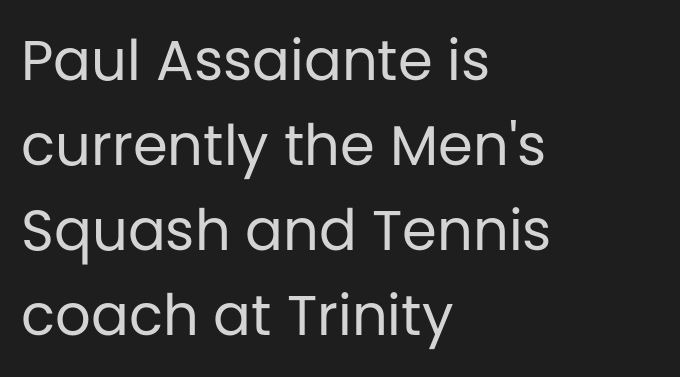
Caption: face not bold, strokes unweighted. Notice how the passage keeps a crisp vertical edge on the left only. Nobody touched the tracking dial on this one. A clean baseline with only descenders dipping below it. Here the designer chose a conventional face with non-uniform glyph widths. No feet cap the strokes, marking this as sans-serif type.
